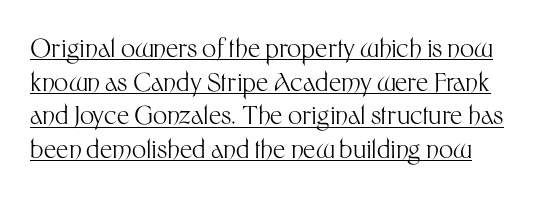
{"italic": "no", "bold": "no", "underline": "yes", "align": "left", "line_spacing": "normal", "line_spacing_ratio": 1.35, "letter_spacing": "normal", "letter_spacing_em": 0.0, "glyph_px": 25}
